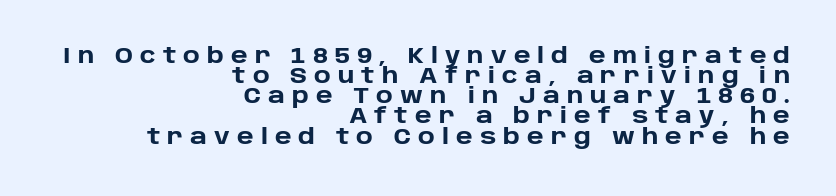
The image shows 21 px bold type, upright; set right-aligned, tight line spacing (0.96x), unusually wide letter spacing (+0.34 em), not underlined.
